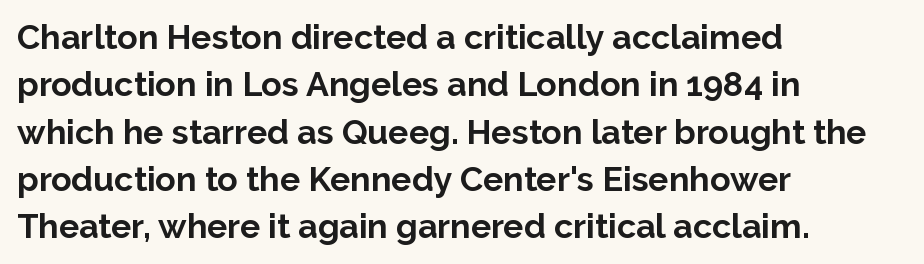
{"serif": "no", "italic": "no", "bold": "yes", "weight": "bold", "width": "normal", "stroke_contrast": "low", "x_height": "medium", "monospaced": "no", "underline": "no", "align": "left", "line_spacing": "normal", "line_spacing_ratio": 1.39, "letter_spacing": "normal", "letter_spacing_em": 0.0, "glyph_px": 34}
